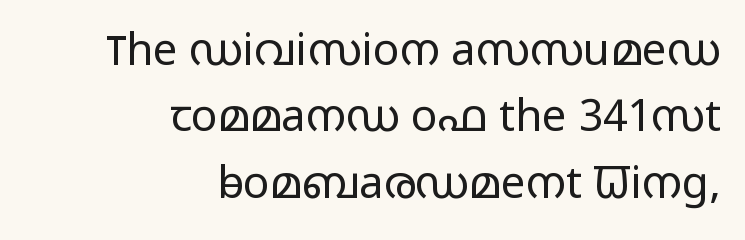
Unmarked baselines from the first word to the last. Nope, no serifs anywhere on these letters. Between one letter and the next there's only the usual sliver of space. This sample has the flowing, uneven cadence of proportional lettering.
